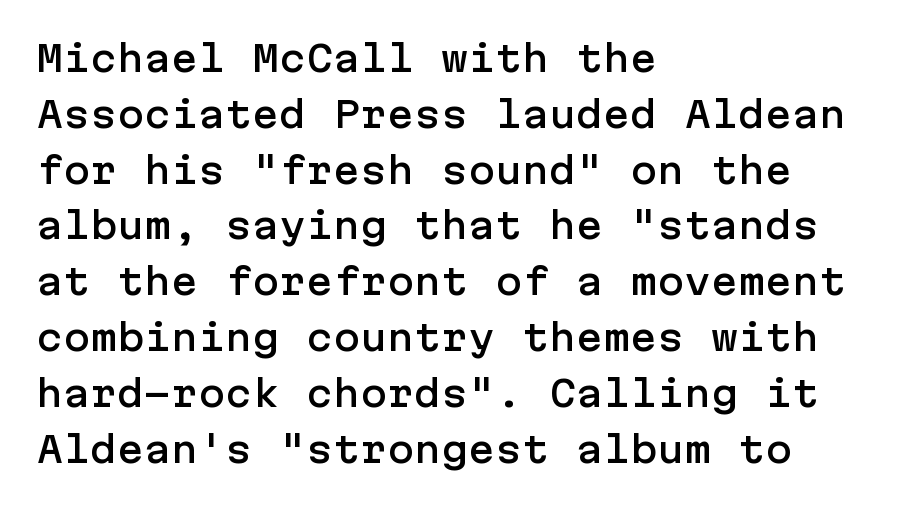
Words float on clear page, feet unadorned. The typography opts for an upright posture over an oblique one. The font family rendered here belongs to the sans-serif group. The paragraph has a hard left edge and a soft right edge. A typesetter would call this zero additional tracking.
